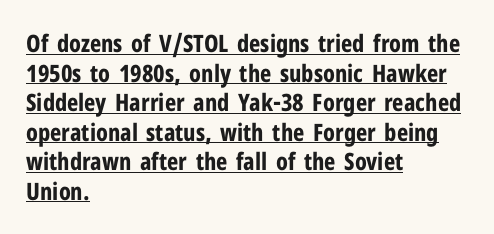
{"italic": "no", "bold": "yes", "underline": "yes", "align": "left", "line_spacing_ratio": 1.23, "letter_spacing": "normal", "letter_spacing_em": 0.0, "glyph_px": 24}
